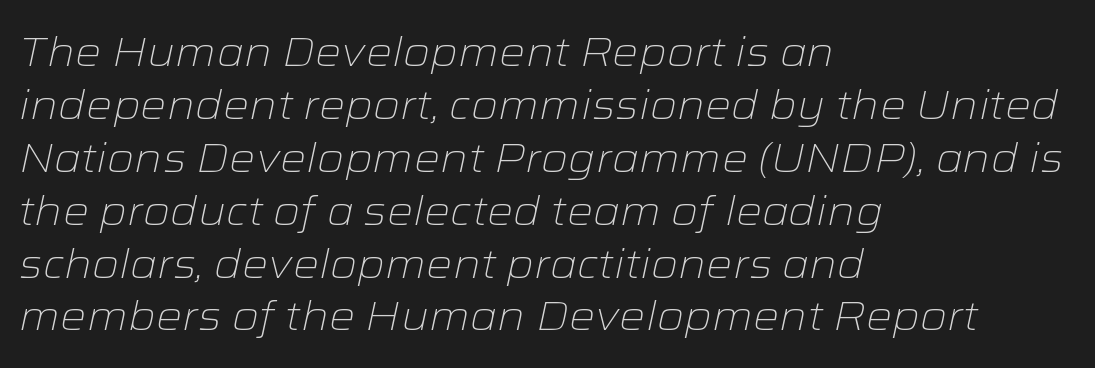
Q: Is the text bold? A: No.
Q: Is the text italic (slanted)? A: Yes, it leans right by about 12 degrees.
Q: Is the text underlined? A: No.
Q: How is the paragraph aligned? A: Left-aligned.
Q: Is the spacing between letters normal or unusually wide? A: Normal.
Q: Is the spacing between lines tight, normal or loose? A: Normal.
Q: Width (condensed, normal, or wide)? A: Wide.
Q: Stroke contrast? A: Low.
Q: x-height? A: Medium.
Q: Monospaced? A: No.
